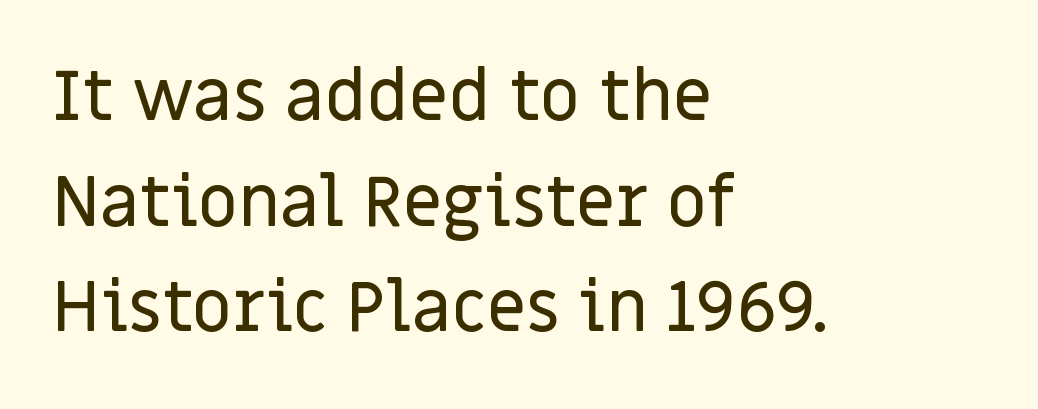
{"serif": "no", "italic": "no", "width": "normal", "stroke_contrast": "low", "x_height": "large", "monospaced": "no", "underline": "no", "align": "left", "line_spacing": "normal", "line_spacing_ratio": 1.51, "letter_spacing": "normal", "letter_spacing_em": 0.0, "glyph_px": 70}
